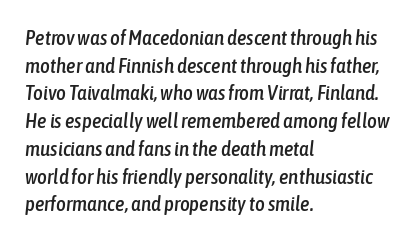
A typesetter would call this leading conventional body-copy spacing. There is no visible air inserted between adjacent glyphs. The passage shown leans; its letterforms are oblique. The text block is weighted toward the left margin, trailing off unevenly rightward. The space directly below the letters is spotless.
